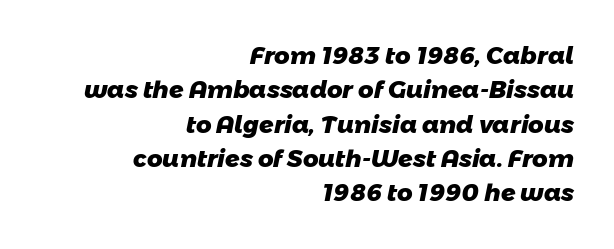
{"bold": "yes", "underline": "no", "align": "right", "line_spacing": "normal", "line_spacing_ratio": 1.43, "letter_spacing": "normal", "letter_spacing_em": 0.0, "glyph_px": 24}
